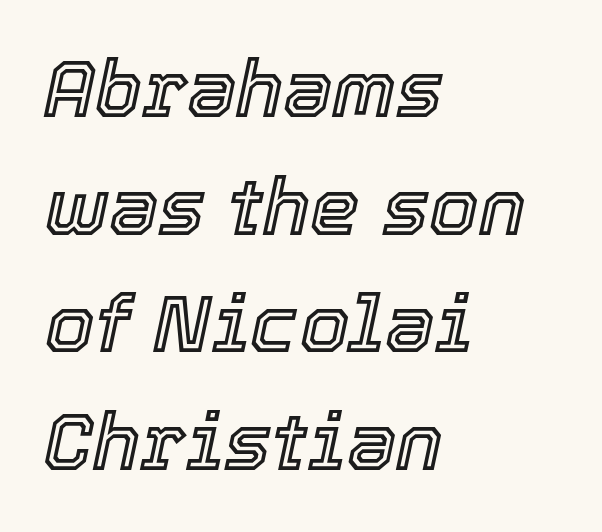
Notice how descenders clear the ascenders below comfortably — that's standard leading. The specimen reads as italic at a glance. The face used here is rendered with its standard letterfit. The lines in this sample share a left origin and differ only in where they stop.
